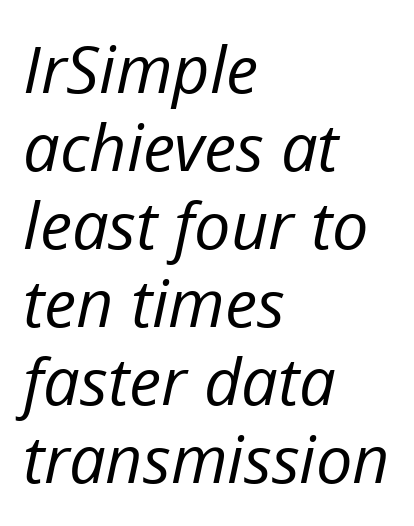
Q: Is the text bold? A: No.
Q: Is the text italic (slanted)? A: Yes, it leans right by about 12 degrees.
Q: Is the text underlined? A: No.
Q: How is the paragraph aligned? A: Left-aligned.
Q: Is the spacing between letters normal or unusually wide? A: Normal.
Q: Width (condensed, normal, or wide)? A: Normal.
Q: Stroke contrast? A: Low.
Q: x-height? A: Medium.
Q: Monospaced? A: No.
